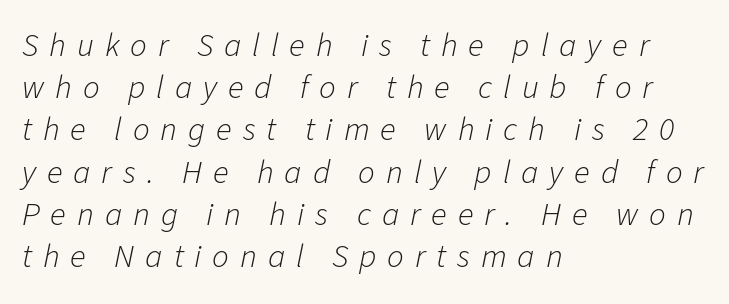
These glyphs show unthickened strokes, regular width or finer. Think of a printed novel: that variable character pitch is what you see here. Reading down the column, the eye jumps a familiar distance to each next line. Which margin do the lines hug? The left one — the right edge is uneven.
